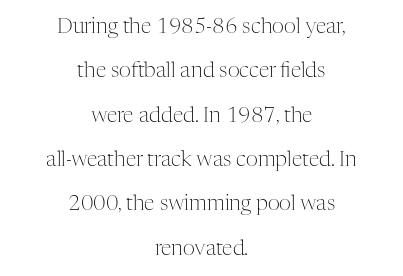
{"italic": "no", "bold": "no", "underline": "no", "align": "center", "line_spacing": "loose", "line_spacing_ratio": 2.11, "letter_spacing": "normal", "letter_spacing_em": 0.0, "glyph_px": 21}
